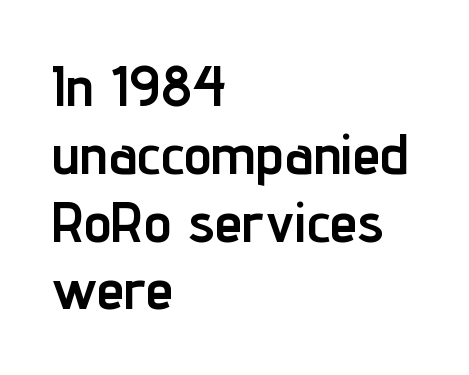
{"serif": "no", "italic": "no", "bold": "yes", "weight": "semibold", "width": "condensed", "stroke_contrast": "low", "x_height": "medium", "monospaced": "no", "underline": "no", "align": "left", "line_spacing_ratio": 1.21, "letter_spacing": "normal", "letter_spacing_em": 0.0, "glyph_px": 56}
